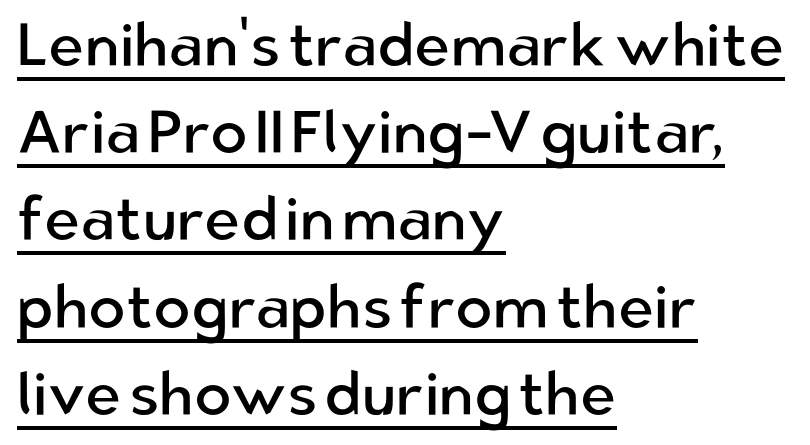
{"serif": "no", "italic": "no", "bold": "no", "weight": "regular", "width": "normal", "stroke_contrast": "low", "x_height": "medium", "monospaced": "no", "underline": "yes", "align": "left", "line_spacing": "normal", "line_spacing_ratio": 1.43, "letter_spacing": "normal", "letter_spacing_em": 0.0, "glyph_px": 61}
